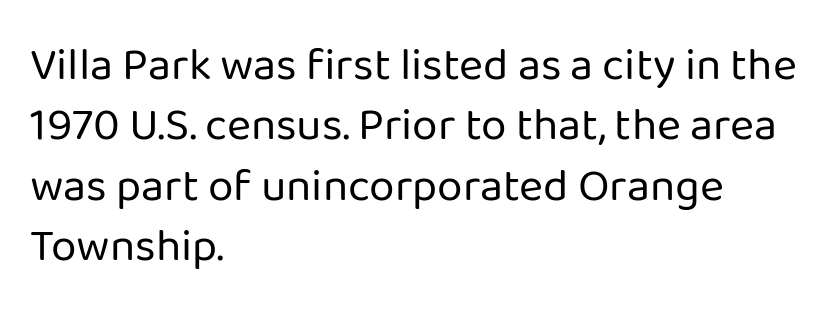
{"serif": "no", "italic": "no", "bold": "no", "weight": "regular", "width": "normal", "stroke_contrast": "low", "x_height": "medium", "monospaced": "no", "underline": "no", "align": "left", "line_spacing": "normal", "line_spacing_ratio": 1.31, "letter_spacing": "normal", "letter_spacing_em": 0.0, "glyph_px": 46}
